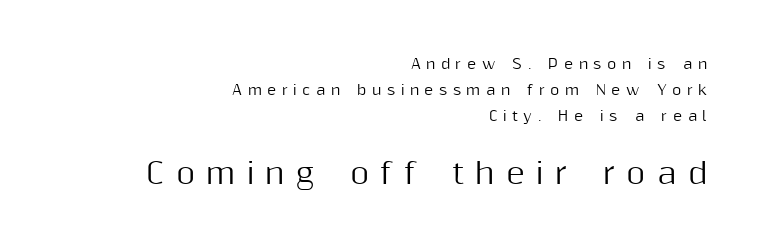
A typesetter would label this face a sans. The type sits square on the baseline with zero lean. The rendering uses natural spacing where letterforms have individual widths. The following chunk of copy outweighs the initial chunk in type size. In CSS terms this would be text-align: right.
